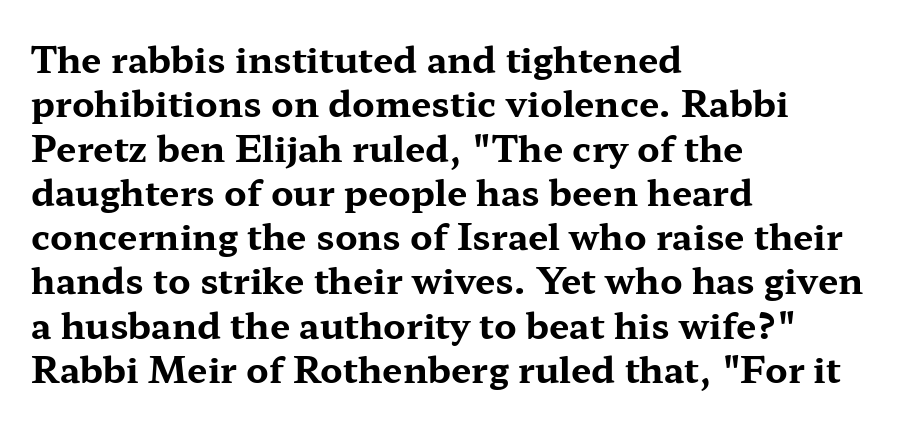
Descenders hang freely into open space. Do the characters align in a grid? No, the font is proportional. Unlike a clean sans, this face finishes its strokes with serifs. Does the lettering tilt? It doesn't — this is upright. Glyph-to-glyph distance matches everyday printed text.
